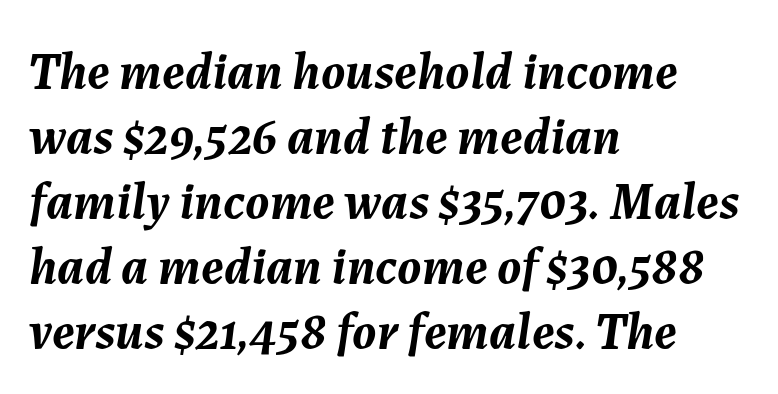
The passage shown is typed in a proportional face where columns would drift. Rule under the text: the space is simply empty. An italicized treatment has been applied to the whole sample. This rendering leaves character spacing at its baseline value. Horizontally, the lines are justified to the leading edge only. In terms of leading, this rendering sits right in the middle.
